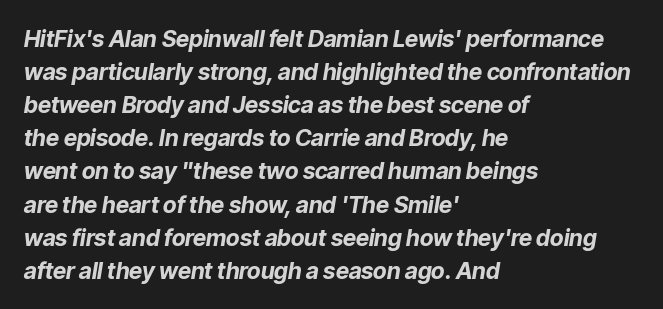
Q: Is the text bold? A: Yes.
Q: Is the text italic (slanted)? A: Yes, it leans right by about 9 degrees.
Q: Is the text underlined? A: No.
Q: How is the paragraph aligned? A: Left-aligned.
Q: Is the spacing between letters normal or unusually wide? A: Normal.
Q: Is the spacing between lines tight, normal or loose? A: Normal.
